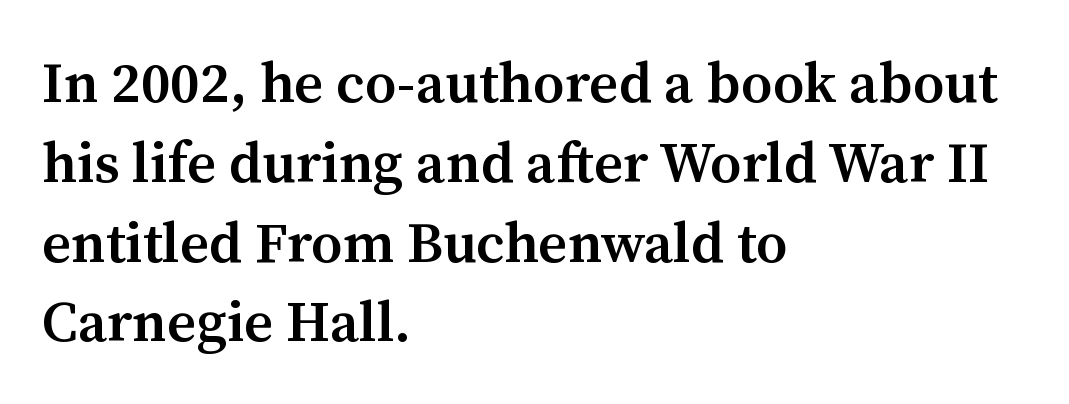
{"serif": "yes", "italic": "no", "bold": "semi", "weight": "semibold", "width": "normal", "stroke_contrast": "medium", "x_height": "medium", "monospaced": "no", "underline": "no", "align": "left", "line_spacing": "normal", "line_spacing_ratio": 1.4, "letter_spacing": "normal", "letter_spacing_em": 0.0, "glyph_px": 57}
